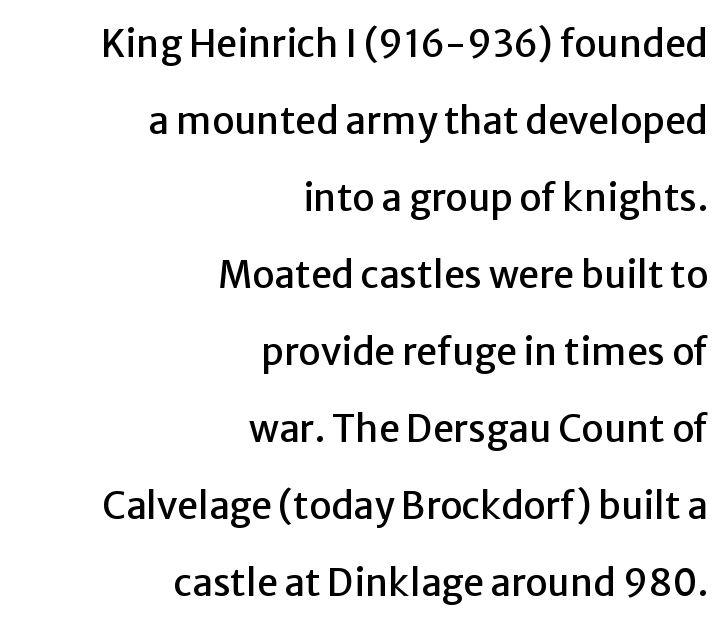
The image shows 37 px sans-serif type, upright; set right-aligned, loose line spacing (2.08x), normal letter spacing, not underlined; low stroke contrast and a medium x-height.
